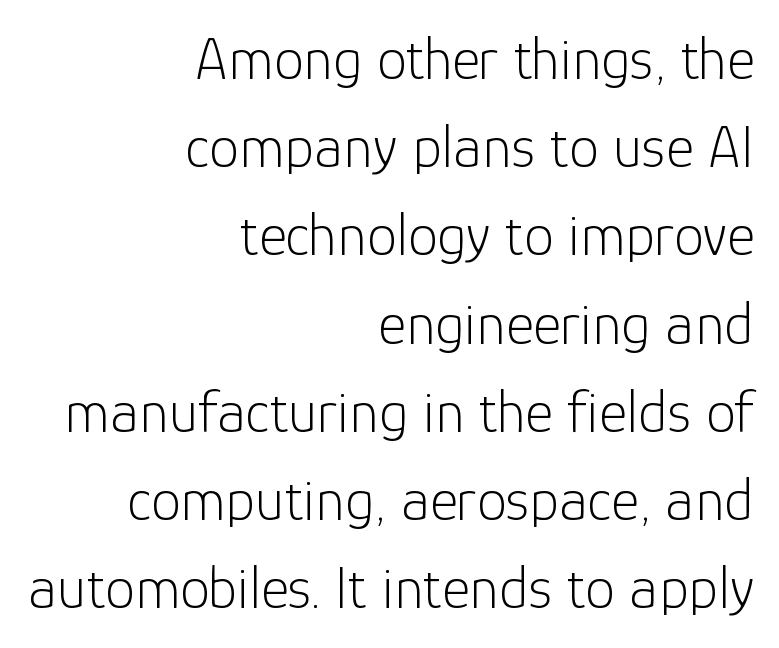
The image shows 60 px light sans-serif type, upright; set right-aligned, normal line spacing (1.47x), normal letter spacing, not underlined; low stroke contrast and a medium x-height.
